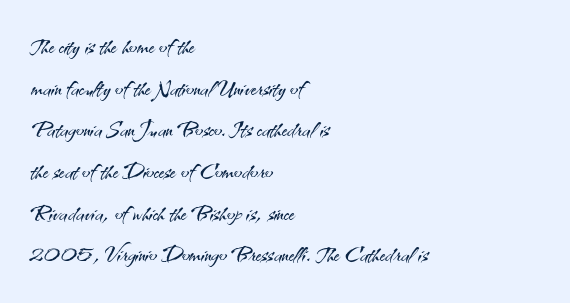
{"serif": "no", "bold": "no", "weight": "light", "width": "normal", "stroke_contrast": "medium", "x_height": "small", "monospaced": "no", "underline": "no", "align": "left", "line_spacing": "normal", "line_spacing_ratio": 1.39, "letter_spacing": "normal", "letter_spacing_em": 0.0, "glyph_px": 30}
